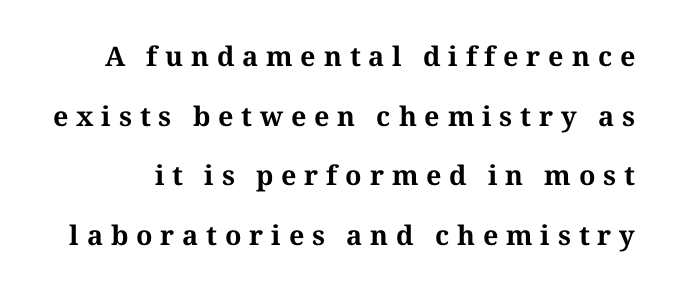
What stands out about the letter spacing? Its width — letters are far apart. The letters stand upright; this is a roman face. The line-height multiplier appears high, well above default. Beneath every word, the page is bare. This is heavy type, rendered in bold.
